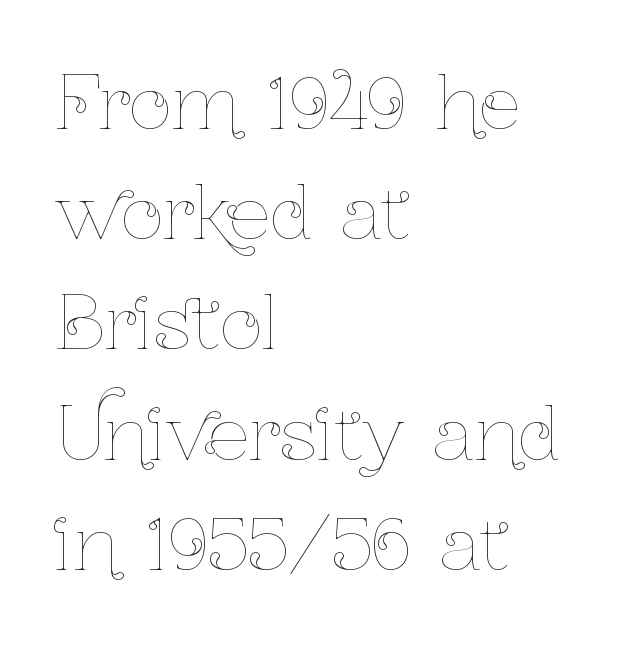
The image shows 73 px thin, condensed type, upright; set left-aligned, normal line spacing (1.51x), normal letter spacing, not underlined; low stroke contrast and a medium x-height.
